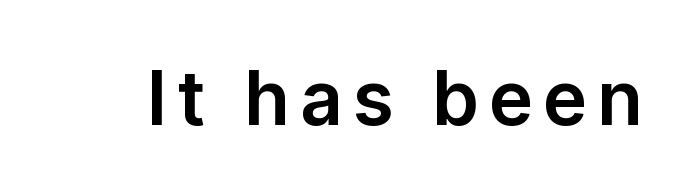
{"serif": "no", "italic": "no", "width": "normal", "stroke_contrast": "low", "x_height": "medium", "monospaced": "no", "underline": "no", "glyph_px": 75}
